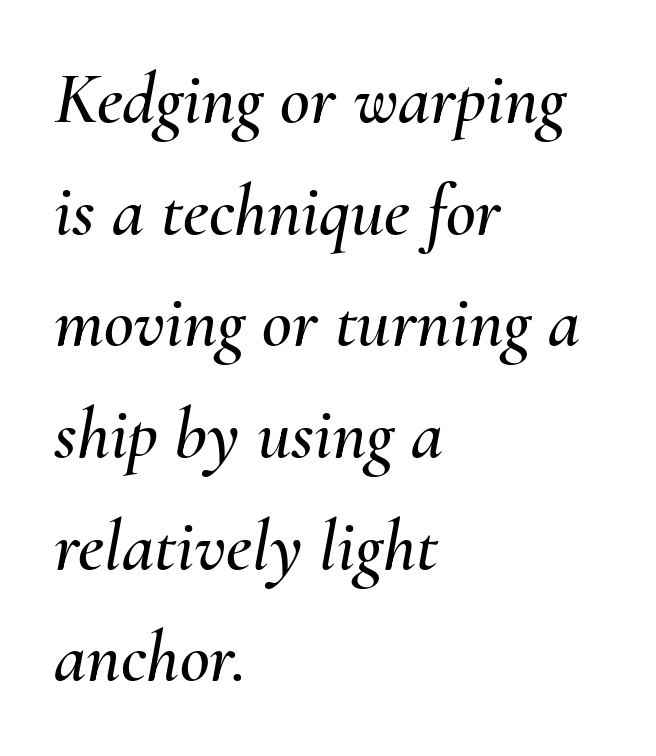
Q: Is the text italic (slanted)? A: Yes, it leans right by about 10 degrees.
Q: Is the text underlined? A: No.
Q: How is the paragraph aligned? A: Left-aligned.
Q: Is the spacing between letters normal or unusually wide? A: Normal.
Q: Is the spacing between lines tight, normal or loose? A: Normal.
Q: Width (condensed, normal, or wide)? A: Normal.
Q: Stroke contrast? A: Medium.
Q: x-height? A: Small.
Q: Monospaced? A: No.
